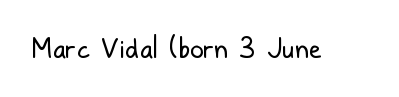
Q: Is the text bold? A: No.
Q: Is the text italic (slanted)? A: No, it is upright.
Q: Is the text underlined? A: No.
Q: Is the spacing between letters normal or unusually wide? A: Normal.
